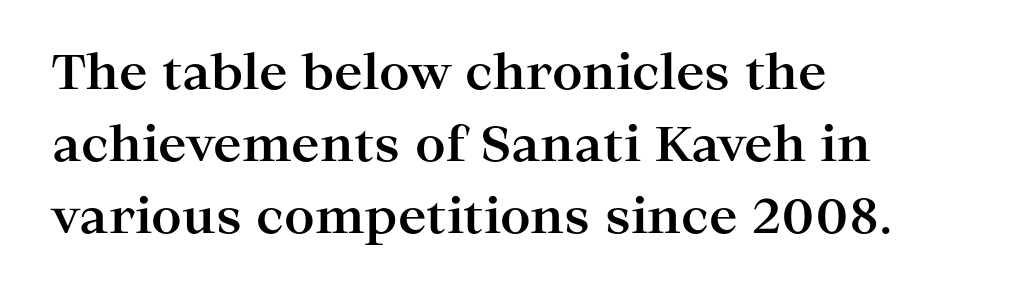
{"serif": "yes", "italic": "no", "bold": "yes", "weight": "bold", "width": "wide", "stroke_contrast": "high", "x_height": "medium", "monospaced": "no", "underline": "no", "align": "left", "line_spacing": "normal", "line_spacing_ratio": 1.5, "letter_spacing": "normal", "letter_spacing_em": 0.0, "glyph_px": 48}
